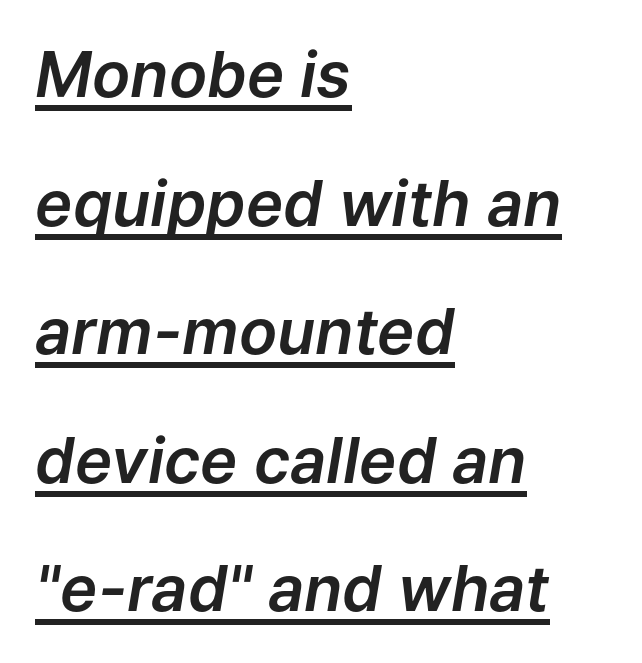
{"italic": "yes", "lean": "right", "slant_degrees": 9, "width": "normal", "stroke_contrast": "low", "x_height": "medium", "monospaced": "no", "underline": "yes", "align": "left", "line_spacing": "loose", "line_spacing_ratio": 2.04, "letter_spacing": "normal", "letter_spacing_em": 0.0, "glyph_px": 63}
